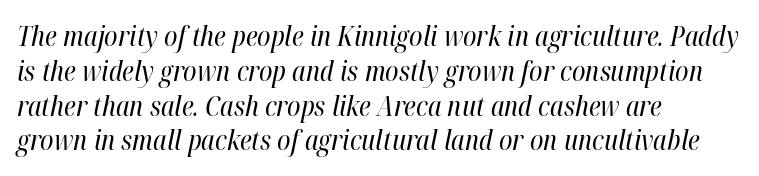
Q: Is the text bold? A: No.
Q: Is the text italic (slanted)? A: Yes, it leans right by about 12 degrees.
Q: Is the text underlined? A: No.
Q: How is the paragraph aligned? A: Left-aligned.
Q: Is the spacing between letters normal or unusually wide? A: Normal.
Q: Is the spacing between lines tight, normal or loose? A: Normal.
